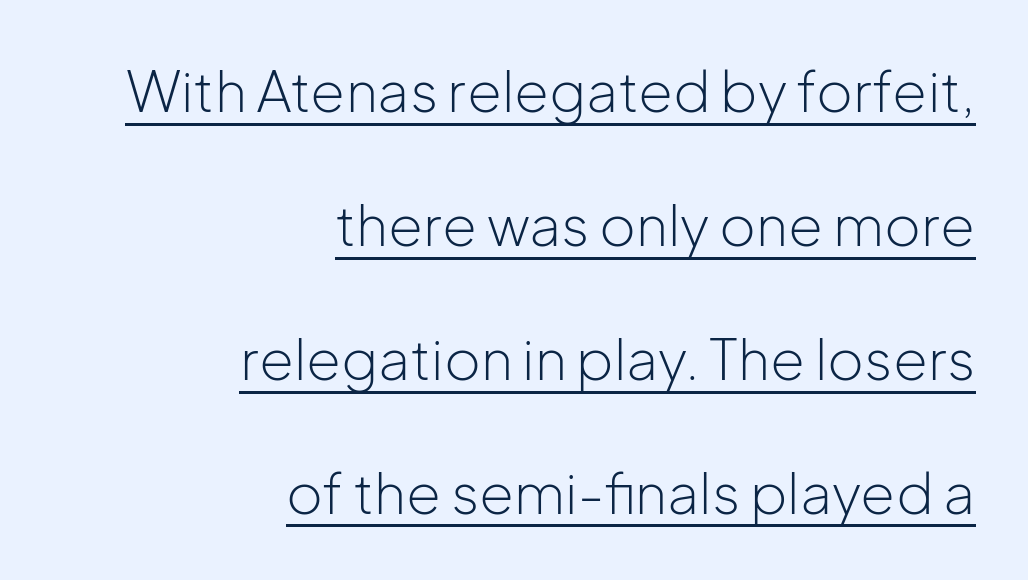
The image shows 56 px light sans-serif type, upright; set right-aligned, loose line spacing (2.39x), normal letter spacing, underlined; low stroke contrast and a medium x-height.
